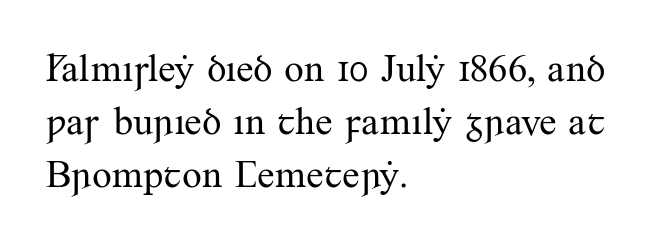
Q: Is the text bold? A: No.
Q: Is the text italic (slanted)? A: No, it is upright.
Q: Is the typeface a serif or a sans-serif typeface? A: Serif.
Q: Is the text underlined? A: No.
Q: How is the paragraph aligned? A: Left-aligned.
Q: Is the spacing between letters normal or unusually wide? A: Normal.
Q: Is the spacing between lines tight, normal or loose? A: Normal.
Q: Width (condensed, normal, or wide)? A: Normal.
Q: Stroke contrast? A: Medium.
Q: x-height? A: Small.
Q: Monospaced? A: No.
